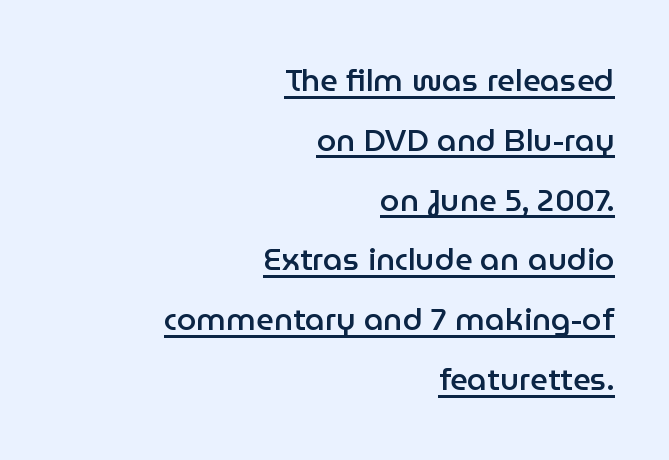
The image shows 31 px semibold sans-serif type, upright; set right-aligned, loose line spacing (1.93x), normal letter spacing, underlined; low stroke contrast and a medium x-height.
